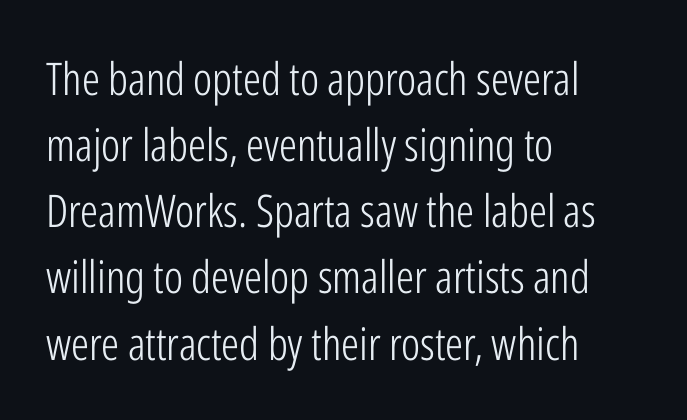
Q: Is the text bold? A: No.
Q: Is the text italic (slanted)? A: No, it is upright.
Q: Is the typeface a serif or a sans-serif typeface? A: Sans-serif.
Q: Is the text underlined? A: No.
Q: How is the paragraph aligned? A: Left-aligned.
Q: Is the spacing between letters normal or unusually wide? A: Normal.
Q: Is the spacing between lines tight, normal or loose? A: Normal.
Q: Width (condensed, normal, or wide)? A: Condensed.
Q: Stroke contrast? A: Low.
Q: x-height? A: Medium.
Q: Monospaced? A: No.
